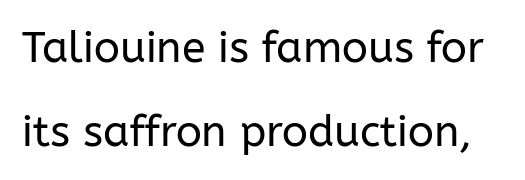
The image shows 43 px regular-weight sans-serif type, upright; set loose line spacing (1.95x), normal letter spacing, not underlined; low stroke contrast and a medium x-height.
